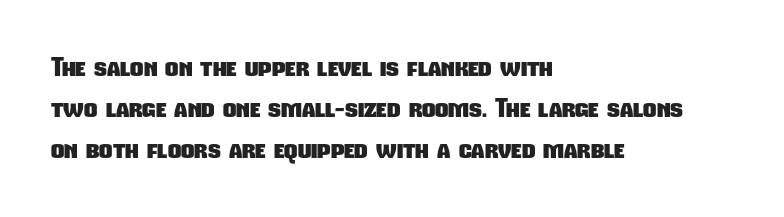
{"bold": "yes", "underline": "no", "align": "left", "line_spacing": "normal", "line_spacing_ratio": 1.58, "letter_spacing": "normal", "letter_spacing_em": 0.0, "glyph_px": 26}
